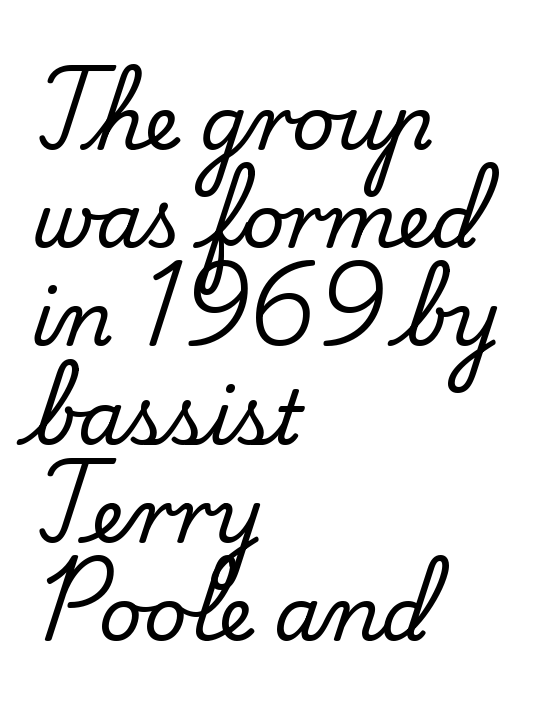
Q: Is the text italic (slanted)? A: Yes.
Q: Is the typeface a serif or a sans-serif typeface? A: Serif.
Q: Is the text underlined? A: No.
Q: How is the paragraph aligned? A: Left-aligned.
Q: Is the spacing between letters normal or unusually wide? A: Normal.
Q: Is the spacing between lines tight, normal or loose? A: Normal.
Q: Width (condensed, normal, or wide)? A: Normal.
Q: Stroke contrast? A: Low.
Q: x-height? A: Small.
Q: Monospaced? A: No.
